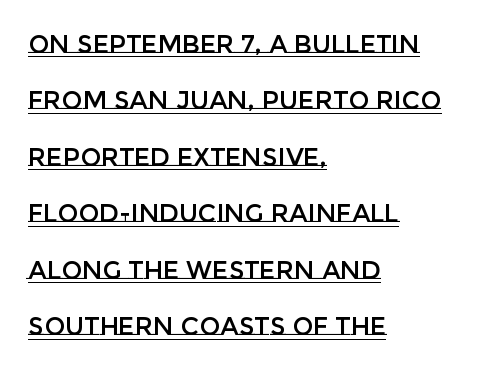
Q: Is the text italic (slanted)? A: No, it is upright.
Q: Is the text underlined? A: Yes.
Q: How is the paragraph aligned? A: Left-aligned.
Q: Is the spacing between letters normal or unusually wide? A: Normal.
Q: Is the spacing between lines tight, normal or loose? A: Loose.
